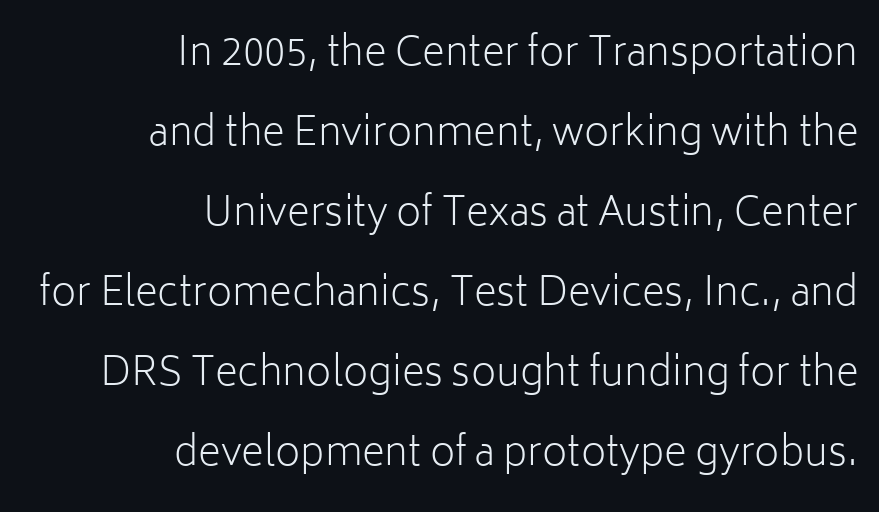
Q: Is the text bold? A: No.
Q: Is the text italic (slanted)? A: No, it is upright.
Q: Is the typeface a serif or a sans-serif typeface? A: Sans-serif.
Q: Is the text underlined? A: No.
Q: How is the paragraph aligned? A: Right-aligned.
Q: Is the spacing between letters normal or unusually wide? A: Normal.
Q: Is the spacing between lines tight, normal or loose? A: Loose.
Q: Width (condensed, normal, or wide)? A: Normal.
Q: Stroke contrast? A: Low.
Q: x-height? A: Medium.
Q: Monospaced? A: No.
